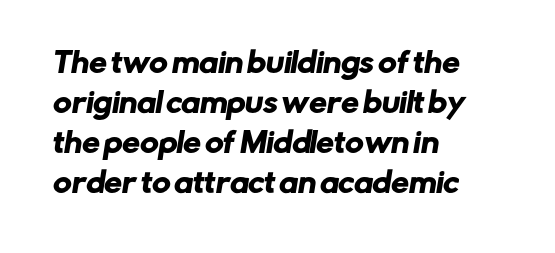
Type without underlining. The rendering uses a moderate line-height, typical for paragraphs. This sample has the flowing, uneven cadence of proportional lettering. Caption: multi-line text, flush left, ragged right. The tracking reads as untouched default to a designer's eye. Look at the bottom of the vertical strokes: they stop flat, with no serifs.
